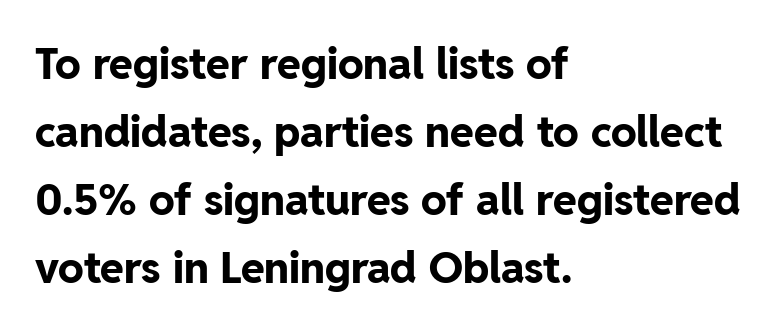
The image shows 43 px bold sans-serif type, upright; set left-aligned, normal line spacing (1.58x), normal letter spacing, not underlined; low stroke contrast and a medium x-height.
